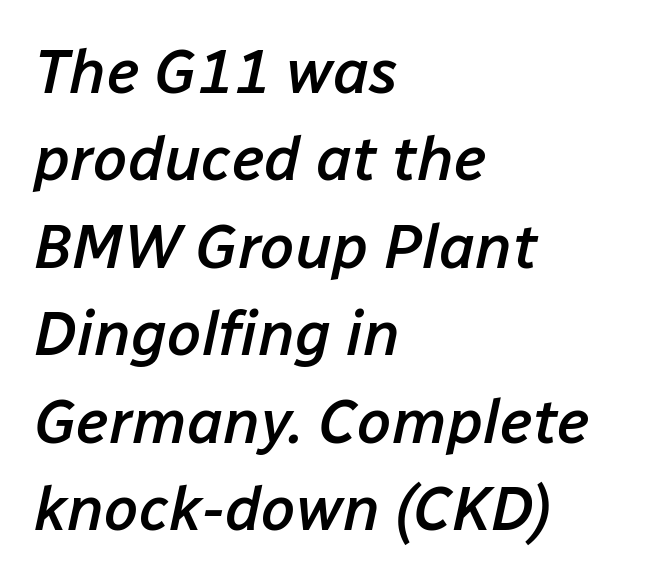
Q: Is the text bold? A: Semi-bold.
Q: Is the text italic (slanted)? A: Yes, it leans right by about 12 degrees.
Q: Is the text underlined? A: No.
Q: How is the paragraph aligned? A: Left-aligned.
Q: Is the spacing between letters normal or unusually wide? A: Normal.
Q: Is the spacing between lines tight, normal or loose? A: Normal.
Q: Width (condensed, normal, or wide)? A: Normal.
Q: Stroke contrast? A: Low.
Q: x-height? A: Medium.
Q: Monospaced? A: No.
